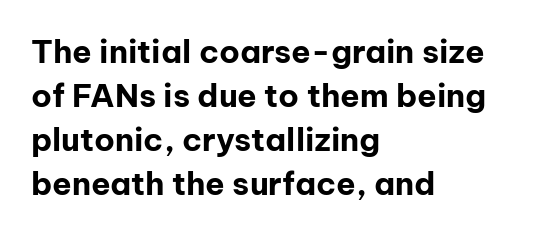
The image shows 32 px bold sans-serif type, upright; set left-aligned, normal line spacing (1.37x), normal letter spacing, not underlined; low stroke contrast and a medium x-height.
